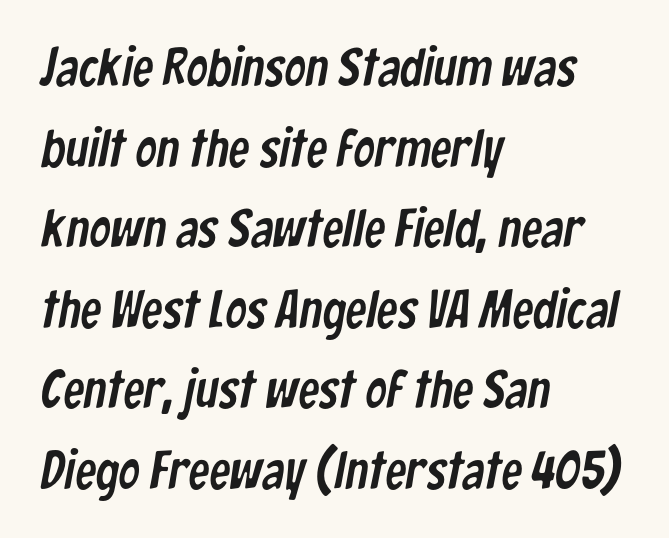
{"serif": "no", "width": "condensed", "stroke_contrast": "low", "x_height": "medium", "monospaced": "no", "underline": "no", "align": "left", "line_spacing": "normal", "line_spacing_ratio": 1.52, "letter_spacing": "normal", "letter_spacing_em": 0.0, "glyph_px": 53}
